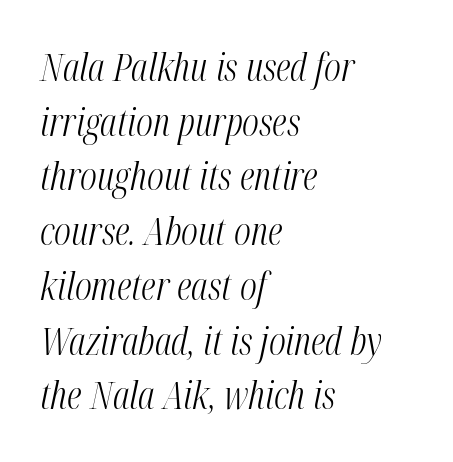
{"italic": "yes", "lean": "right", "slant_degrees": 12, "bold": "no", "weight": "light", "width": "condensed", "stroke_contrast": "medium", "x_height": "medium", "monospaced": "no", "underline": "no", "align": "left", "line_spacing": "normal", "line_spacing_ratio": 1.44, "letter_spacing": "normal", "letter_spacing_em": 0.0, "glyph_px": 38}
